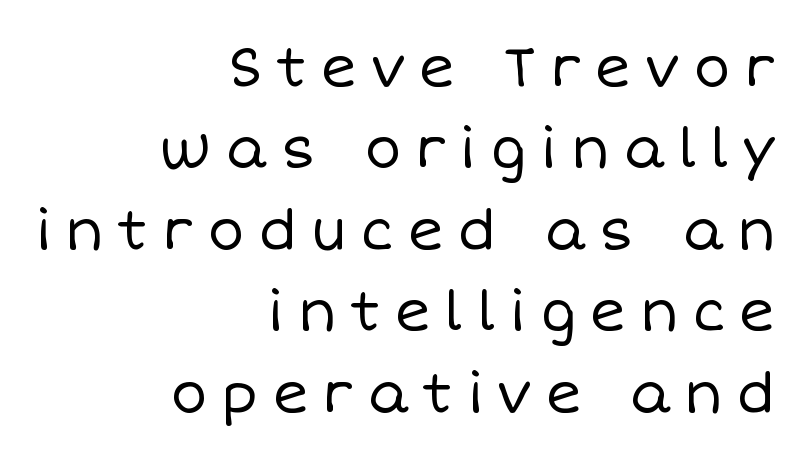
The image shows 55 px regular-weight type, upright; set right-aligned, normal line spacing (1.48x), unusually wide letter spacing (+0.25 em), not underlined; low stroke contrast and a large x-height.
